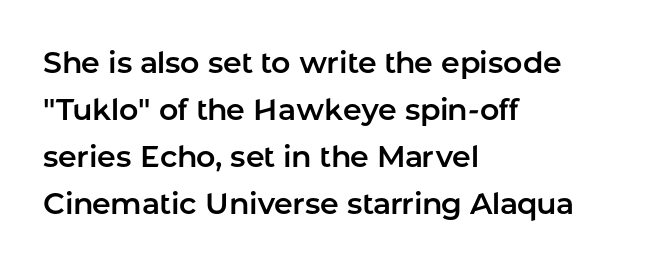
{"serif": "no", "italic": "no", "width": "normal", "stroke_contrast": "low", "x_height": "medium", "monospaced": "no", "underline": "no", "align": "left", "line_spacing": "normal", "line_spacing_ratio": 1.57, "letter_spacing": "normal", "letter_spacing_em": 0.0, "glyph_px": 30}
